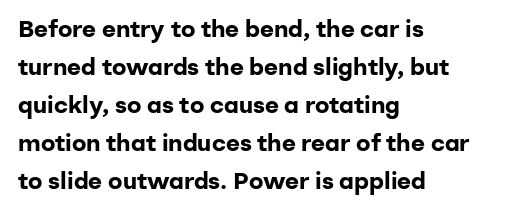
{"italic": "no", "bold": "yes", "underline": "no", "align": "left", "line_spacing": "normal", "line_spacing_ratio": 1.58, "letter_spacing": "normal", "letter_spacing_em": 0.0, "glyph_px": 24}
